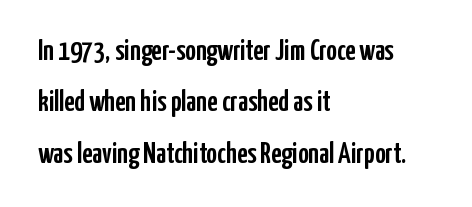
These lines are rendered in a variable-pitch font. Inter-character spacing is left at the font's built-in metrics. Quick note: underline off. Designer's note — italics off, roman on. The paragraph shown leans on its left margin.
